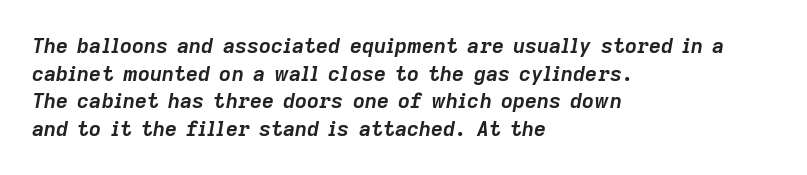
The image shows 21 px bold type, italic (leaning right); set left-aligned, normal line spacing (1.32x), normal letter spacing, not underlined.
